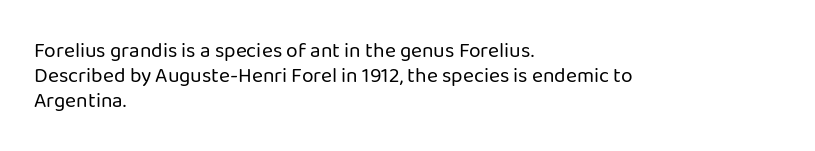
The letterforms sit shoulder to shoulder at normal distance. Typeset ragged right — the left edge is the straight one. The lettering holds an erect, upright posture throughout. Vertical stems look standard width or narrower in stroke. Beneath every word, the page is bare.
